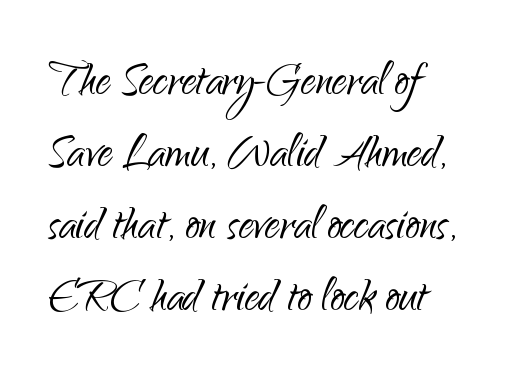
Q: Is the text bold? A: No.
Q: Is the text italic (slanted)? A: Yes.
Q: Is the typeface a serif or a sans-serif typeface? A: Sans-serif.
Q: Is the text underlined? A: No.
Q: How is the paragraph aligned? A: Left-aligned.
Q: Is the spacing between letters normal or unusually wide? A: Normal.
Q: Width (condensed, normal, or wide)? A: Normal.
Q: Stroke contrast? A: Low.
Q: x-height? A: Small.
Q: Monospaced? A: No.
